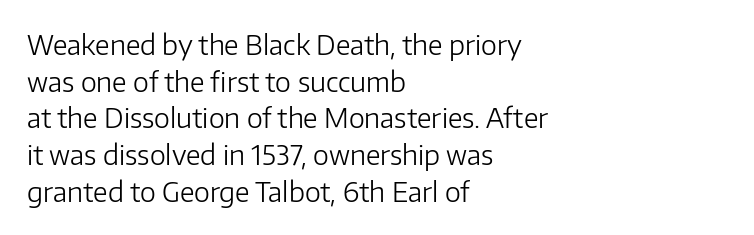
{"italic": "no", "bold": "no", "underline": "no", "align": "left", "line_spacing": "normal", "line_spacing_ratio": 1.36, "letter_spacing": "normal", "letter_spacing_em": 0.0, "glyph_px": 27}
